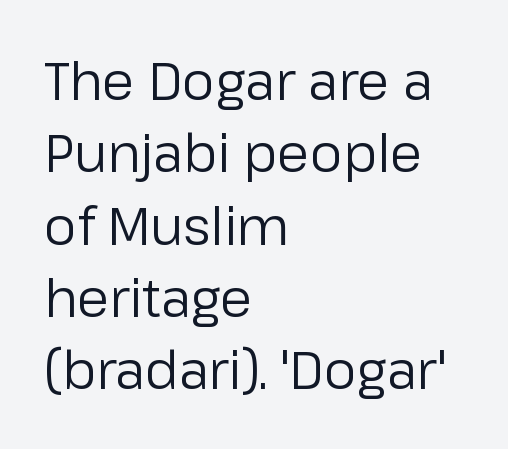
{"serif": "no", "italic": "no", "bold": "no", "weight": "regular", "width": "normal", "stroke_contrast": "low", "x_height": "medium", "monospaced": "no", "underline": "no", "align": "left", "line_spacing": "normal", "line_spacing_ratio": 1.39, "letter_spacing": "normal", "letter_spacing_em": 0.0, "glyph_px": 52}
